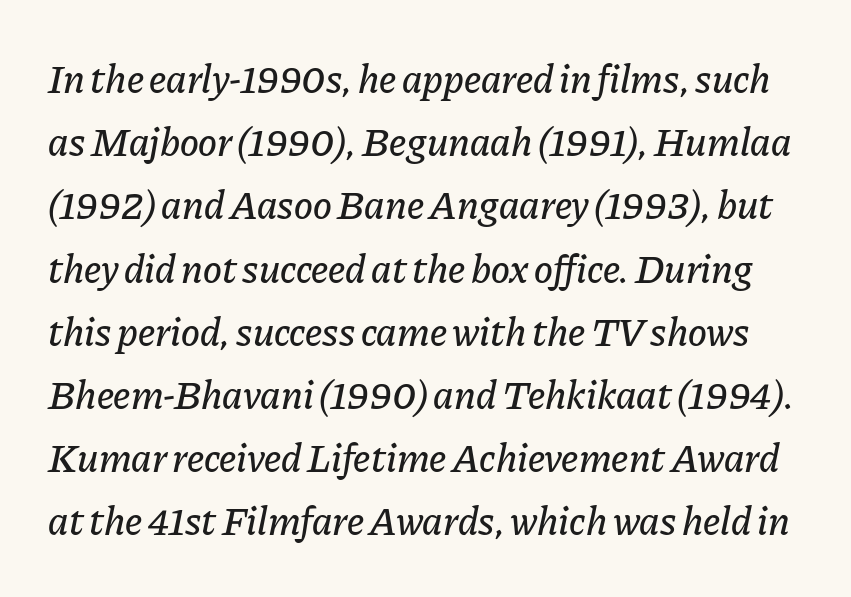
{"italic": "yes", "lean": "right", "slant_degrees": 11, "width": "normal", "stroke_contrast": "low", "x_height": "medium", "monospaced": "no", "underline": "no", "line_spacing": "normal", "line_spacing_ratio": 1.58, "letter_spacing": "normal", "letter_spacing_em": 0.0, "glyph_px": 40}
